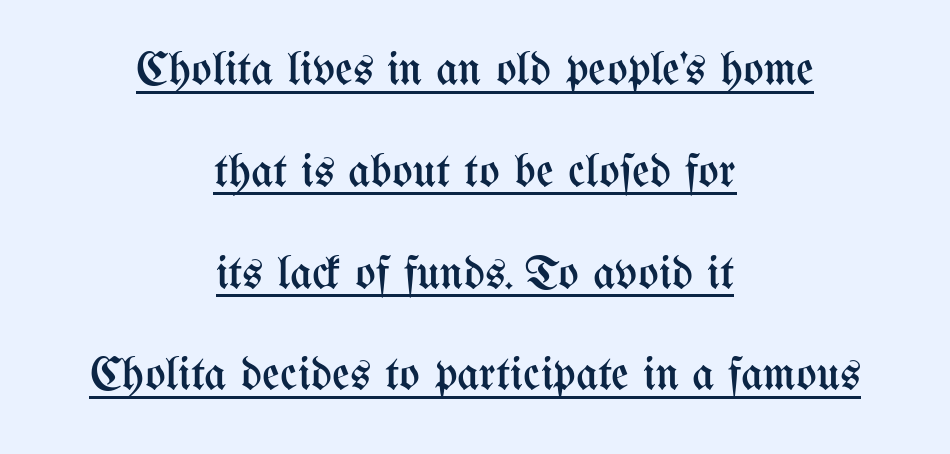
Q: Is the text bold? A: No.
Q: Is the text italic (slanted)? A: No, it is upright.
Q: Is the text underlined? A: Yes.
Q: How is the paragraph aligned? A: Centered.
Q: Is the spacing between letters normal or unusually wide? A: Normal.
Q: Is the spacing between lines tight, normal or loose? A: Loose.
Q: Width (condensed, normal, or wide)? A: Condensed.
Q: Stroke contrast? A: Medium.
Q: x-height? A: Medium.
Q: Monospaced? A: No.
